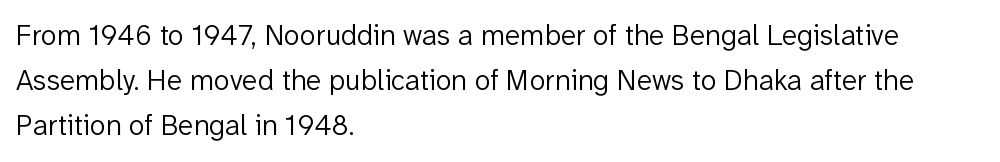
The image shows 29 px light sans-serif type, upright; set left-aligned, normal line spacing (1.56x), normal letter spacing, not underlined; low stroke contrast and a medium x-height.
